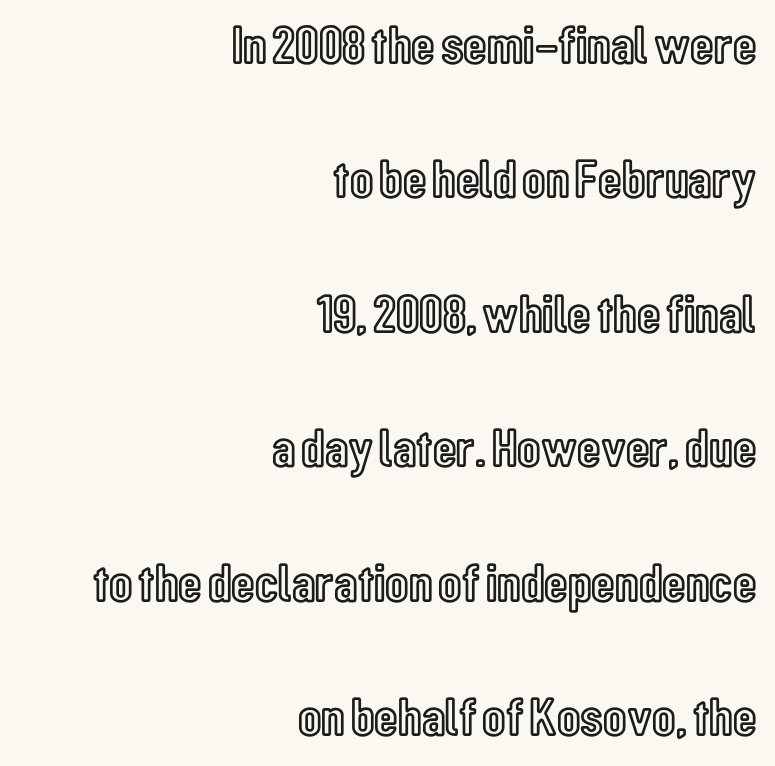
The image shows 54 px condensed type, upright; set right-aligned, loose line spacing (2.49x), normal letter spacing, not underlined; a medium x-height.
